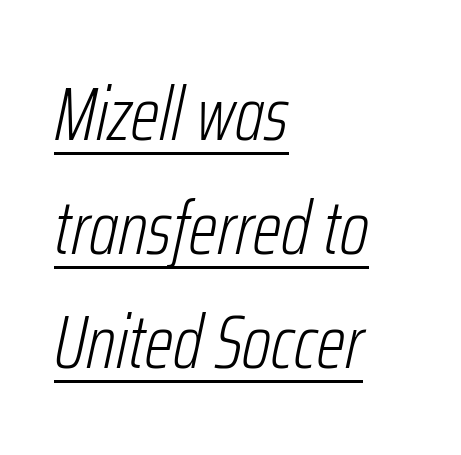
{"italic": "yes", "lean": "right", "slant_degrees": 12, "bold": "no", "weight": "light", "width": "condensed", "stroke_contrast": "low", "x_height": "medium", "monospaced": "no", "underline": "yes", "align": "left", "line_spacing": "normal", "line_spacing_ratio": 1.52, "letter_spacing": "normal", "letter_spacing_em": 0.0, "glyph_px": 75}
